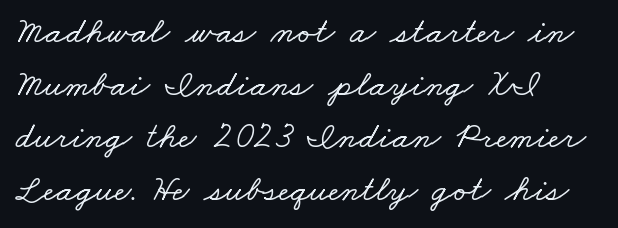
The image shows 37 px wide serif type; set left-aligned, normal line spacing (1.42x), normal letter spacing, not underlined; low stroke contrast and a small x-height.
